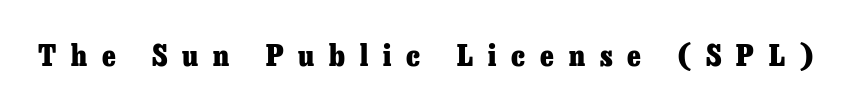
The image shows 30 px heavy serif type, upright; set unusually wide letter spacing (+0.5 em), not underlined; low stroke contrast and a medium x-height.
